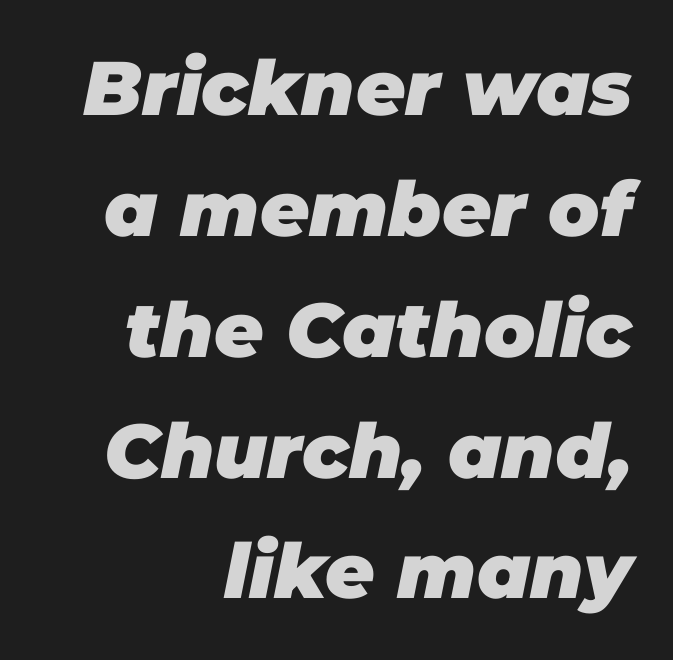
One-word summary of the alignment: right. Posture: slanted. Stroke thickness is high; the sample reads as a true bold. Short note: letters normally spaced.
